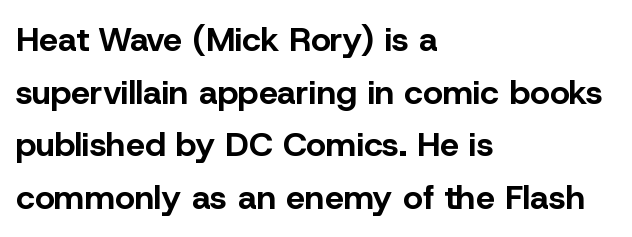
Q: Is the text bold? A: Yes.
Q: Is the text italic (slanted)? A: No, it is upright.
Q: Is the typeface a serif or a sans-serif typeface? A: Sans-serif.
Q: Is the text underlined? A: No.
Q: How is the paragraph aligned? A: Left-aligned.
Q: Is the spacing between letters normal or unusually wide? A: Normal.
Q: Is the spacing between lines tight, normal or loose? A: Normal.
Q: Width (condensed, normal, or wide)? A: Normal.
Q: Stroke contrast? A: Low.
Q: x-height? A: Medium.
Q: Monospaced? A: No.
